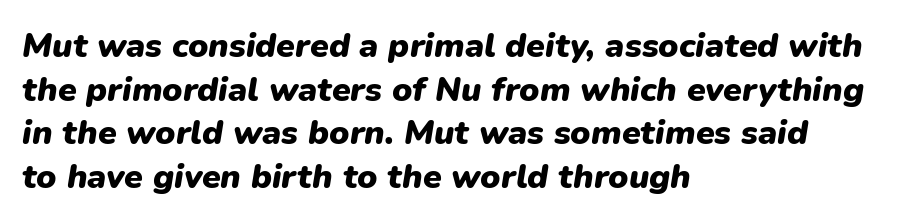
Type without underlining. Left-aligned paragraph, ragged on the right. The rendering uses a moderate line-height, typical for paragraphs. When letters slant like this, we call the style italic.
